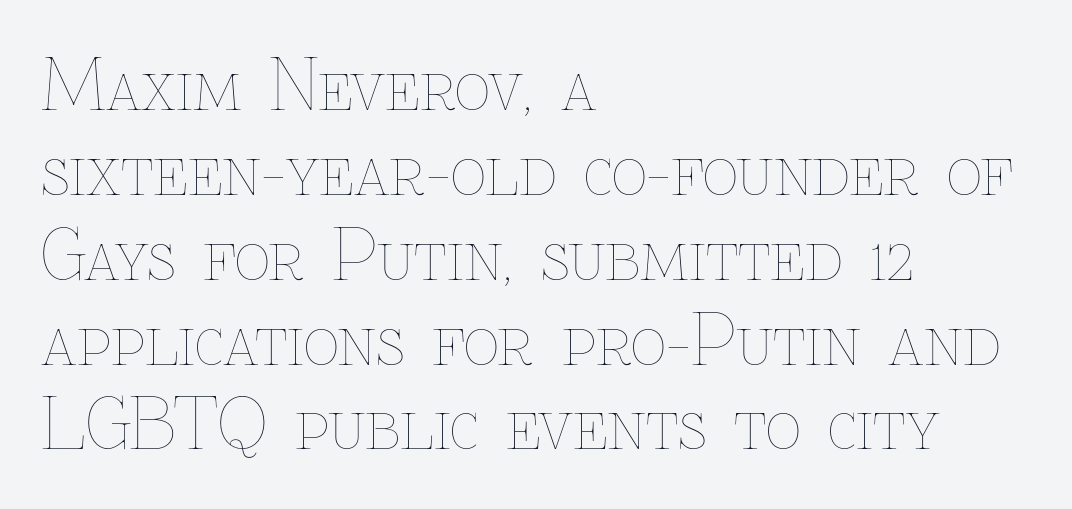
The image shows 69 px thin type, upright; set left-aligned, line spacing 1.23x, normal letter spacing, not underlined; low stroke contrast and a medium x-height.
